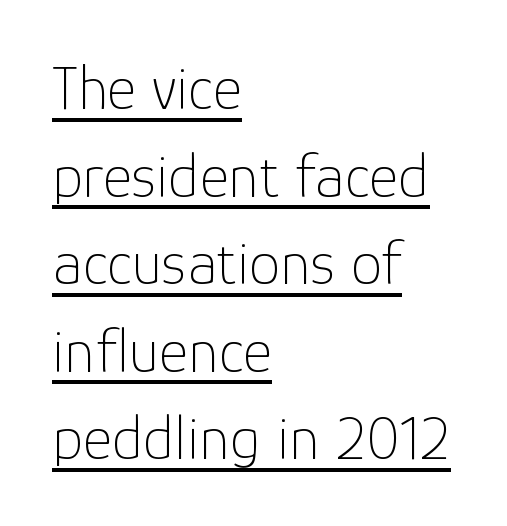
Q: Is the text bold? A: No.
Q: Is the text italic (slanted)? A: No, it is upright.
Q: Is the typeface a serif or a sans-serif typeface? A: Sans-serif.
Q: Is the text underlined? A: Yes.
Q: How is the paragraph aligned? A: Left-aligned.
Q: Is the spacing between letters normal or unusually wide? A: Normal.
Q: Is the spacing between lines tight, normal or loose? A: Normal.
Q: Width (condensed, normal, or wide)? A: Normal.
Q: Stroke contrast? A: Low.
Q: x-height? A: Medium.
Q: Monospaced? A: No.
